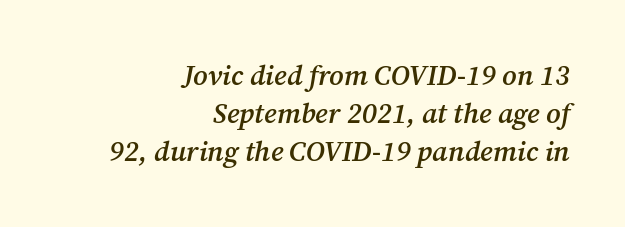
Is there much room between lines? A standard amount, neither cramped nor airy. Varying glyph widths throughout — classic text-font behaviour. Each letter's strokes conclude with small projecting serifs. Does extra space separate the letters? No, they use regular spacing.
